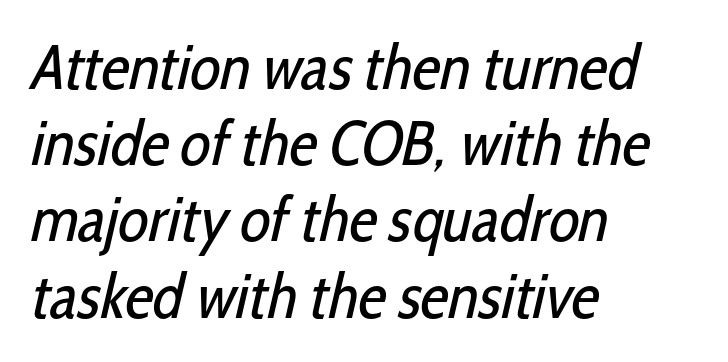
{"serif": "no", "bold": "no", "weight": "regular", "width": "condensed", "stroke_contrast": "low", "x_height": "medium", "monospaced": "no", "underline": "no", "align": "left", "line_spacing_ratio": 1.21, "letter_spacing": "normal", "letter_spacing_em": 0.0, "glyph_px": 63}
